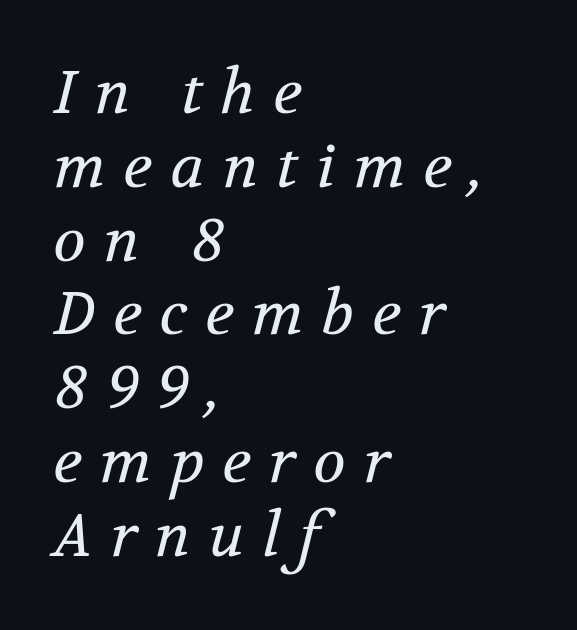
Q: Is the text bold? A: No.
Q: Is the text italic (slanted)? A: Yes, it leans right by about 12 degrees.
Q: Is the typeface a serif or a sans-serif typeface? A: Serif.
Q: Is the text underlined? A: No.
Q: How is the paragraph aligned? A: Left-aligned.
Q: Is the spacing between letters normal or unusually wide? A: Unusually wide.
Q: Width (condensed, normal, or wide)? A: Normal.
Q: Stroke contrast? A: Medium.
Q: x-height? A: Medium.
Q: Monospaced? A: No.
